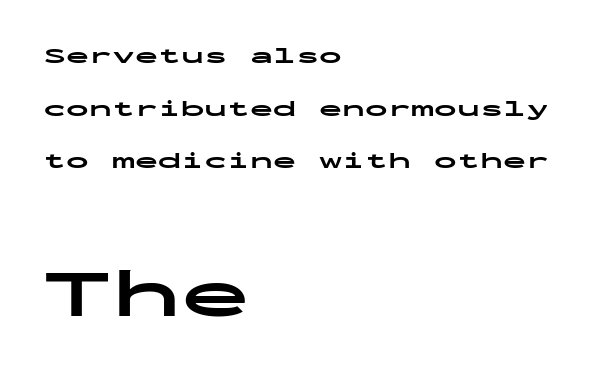
{"serif": "no", "italic": "no", "bold": "yes", "weight": "bold", "width": "wide", "stroke_contrast": "low", "x_height": "medium", "monospaced": "yes", "underline": "no", "align": "left", "line_spacing": "loose", "line_spacing_ratio": 2.29, "letter_spacing": "normal", "letter_spacing_em": 0.0, "larger_block": "second", "size_ratio": 3.0, "glyph_px": 69}
